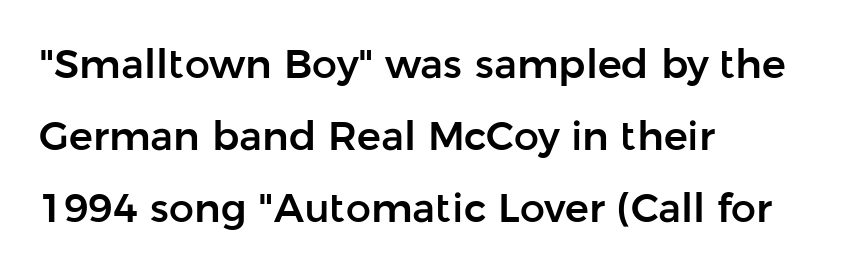
Q: Is the text italic (slanted)? A: No, it is upright.
Q: Is the typeface a serif or a sans-serif typeface? A: Sans-serif.
Q: Is the text underlined? A: No.
Q: How is the paragraph aligned? A: Left-aligned.
Q: Is the spacing between letters normal or unusually wide? A: Normal.
Q: Width (condensed, normal, or wide)? A: Normal.
Q: Stroke contrast? A: Low.
Q: x-height? A: Medium.
Q: Monospaced? A: No.
